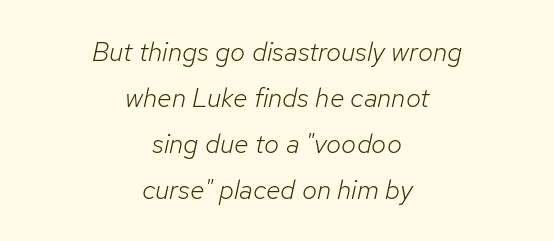
{"italic": "yes", "lean": "right", "slant_degrees": 12, "bold": "no", "underline": "no", "align": "center", "line_spacing": "normal", "line_spacing_ratio": 1.7, "letter_spacing": "normal", "letter_spacing_em": 0.0, "glyph_px": 27}
